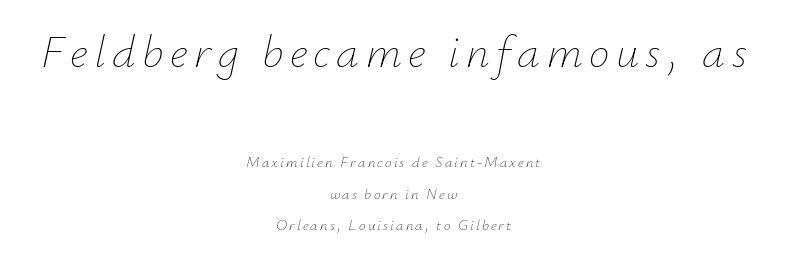
The image shows 46 px thin type, italic (leaning right); set centered, loose line spacing (2.1x), not underlined; the first (top) block is 3.07x larger; low stroke contrast and a small x-height.
